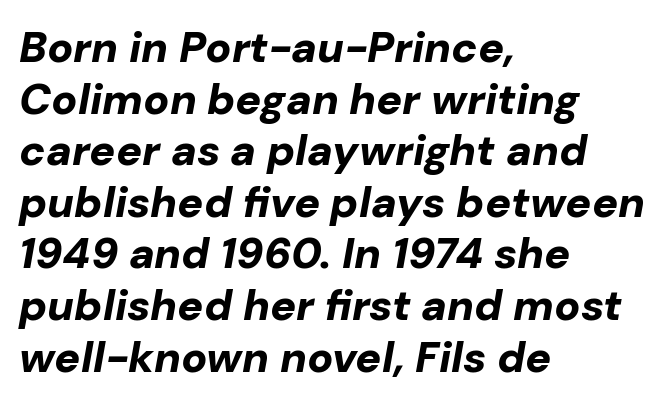
Bold? Absolutely — the strokes are thick and heavy. Does the lettering tilt? It does — this is italic. The passage shown is typed in a proportional face where columns would drift. This rendering leaves character spacing at its baseline value. These lines are set flush left with a ragged right edge. Words float on clear page, feet unadorned.
